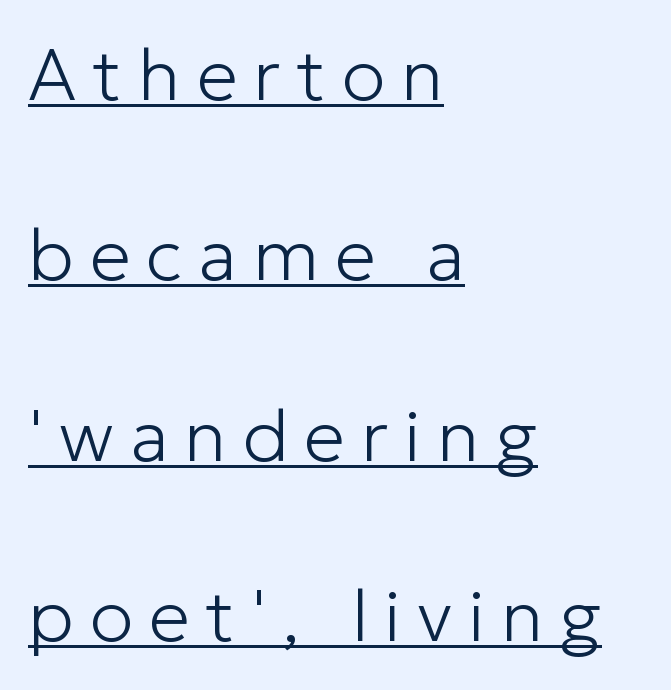
A typesetter would mark this as roman, not italic. The characters display no serif detailing; their extremities are plain. The rag falls on the right side of this text block. Note the varied advance widths — an 'i' is clearly narrower than an 'm'.
